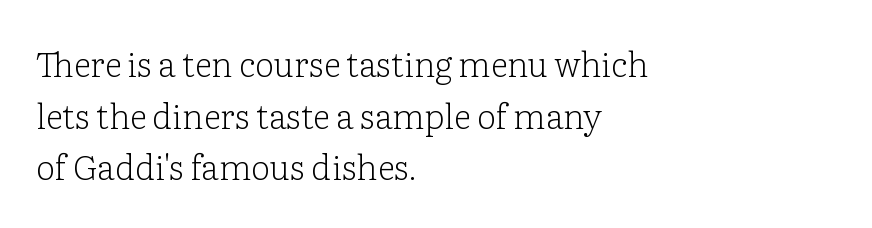
{"serif": "yes", "italic": "no", "bold": "no", "weight": "light", "width": "normal", "stroke_contrast": "low", "x_height": "medium", "monospaced": "no", "underline": "no", "align": "left", "line_spacing": "normal", "line_spacing_ratio": 1.52, "letter_spacing": "normal", "letter_spacing_em": 0.0, "glyph_px": 34}
